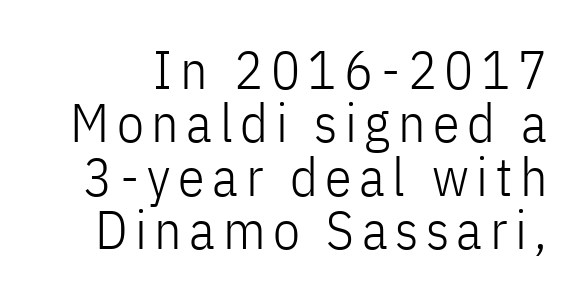
Looks like regular typesetting: each glyph gets only the width it needs. The type sits square on the baseline with zero lean. Stroke terminals: plain, sans-serif. Descender tails drop into unmarked territory. The vertical gap from one line to the next is small. The font sits on the lighter half of the weight spectrum, regular included.
